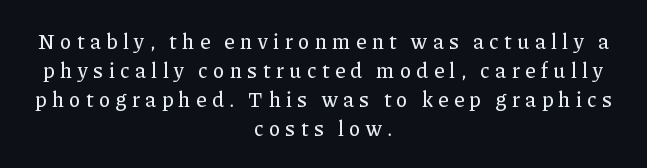
The image shows 21 px text type, upright; set centered, normal line spacing (1.38x), unusually wide letter spacing (+0.26 em), not underlined.
